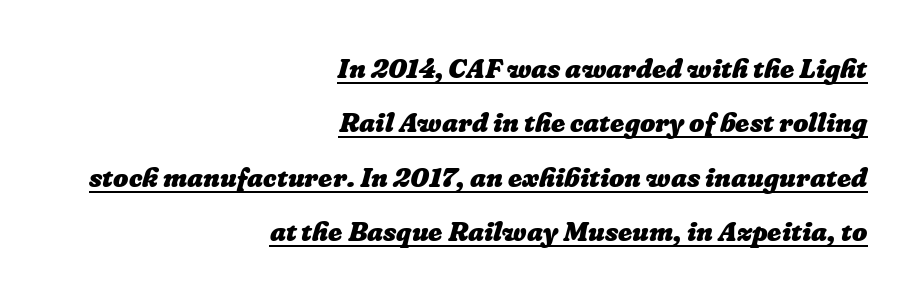
The image shows 27 px bold type; set right-aligned, loose line spacing (2.01x), normal letter spacing, underlined.
